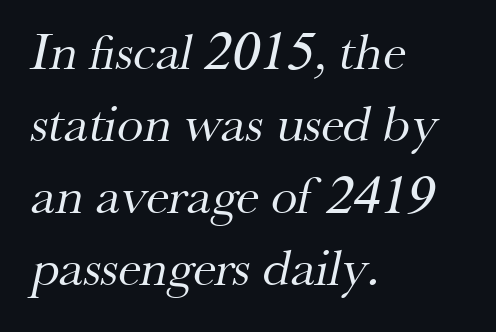
The image shows 53 px regular-weight serif type; set left-aligned, normal line spacing (1.36x), normal letter spacing, not underlined; medium stroke contrast and a small x-height.
